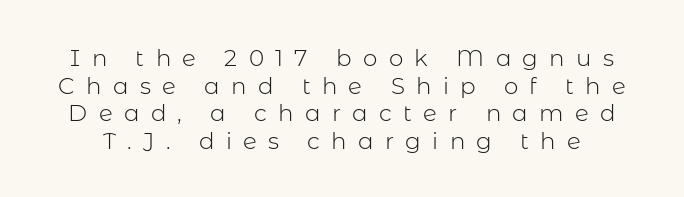
{"italic": "no", "bold": "no", "underline": "no", "line_spacing_ratio": 1.2, "letter_spacing": "wide", "letter_spacing_em": 0.49, "glyph_px": 23}
